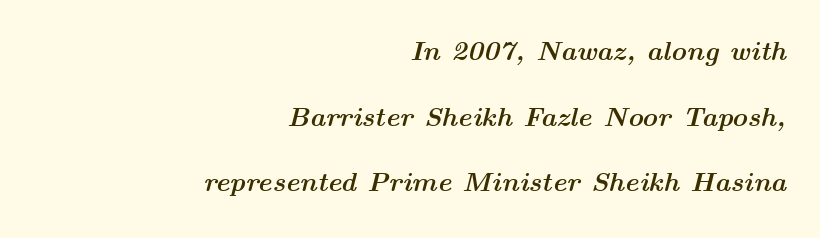
The image shows 27 px bold type, italic (leaning right); set right-aligned, loose line spacing (2.43x), normal letter spacing, not underlined.
